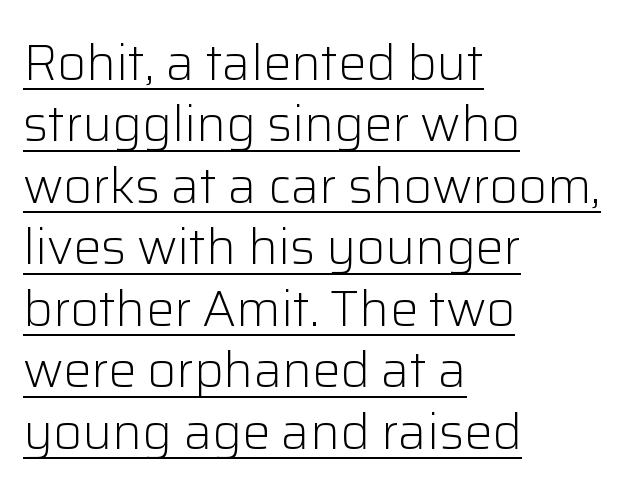
Q: Is the text bold? A: No.
Q: Is the text italic (slanted)? A: No, it is upright.
Q: Is the typeface a serif or a sans-serif typeface? A: Sans-serif.
Q: Is the text underlined? A: Yes.
Q: How is the paragraph aligned? A: Left-aligned.
Q: Is the spacing between letters normal or unusually wide? A: Normal.
Q: Width (condensed, normal, or wide)? A: Normal.
Q: Stroke contrast? A: Low.
Q: x-height? A: Medium.
Q: Monospaced? A: No.
